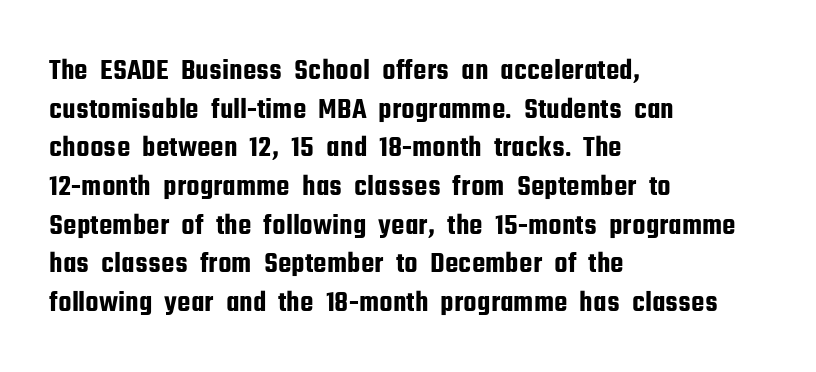
Q: Is the text italic (slanted)? A: No, it is upright.
Q: Is the typeface a serif or a sans-serif typeface? A: Sans-serif.
Q: Is the text underlined? A: No.
Q: How is the paragraph aligned? A: Left-aligned.
Q: Is the spacing between letters normal or unusually wide? A: Normal.
Q: Is the spacing between lines tight, normal or loose? A: Normal.
Q: Width (condensed, normal, or wide)? A: Condensed.
Q: Stroke contrast? A: Low.
Q: x-height? A: Medium.
Q: Monospaced? A: No.
